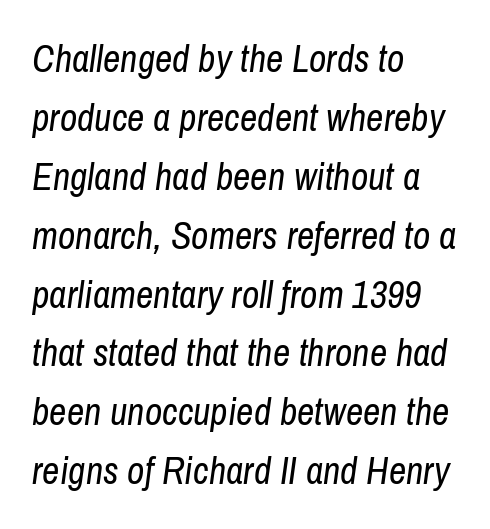
The image shows 38 px regular-weight, condensed type, italic (leaning right); set left-aligned, normal line spacing (1.55x), normal letter spacing, not underlined; low stroke contrast and a medium x-height.
